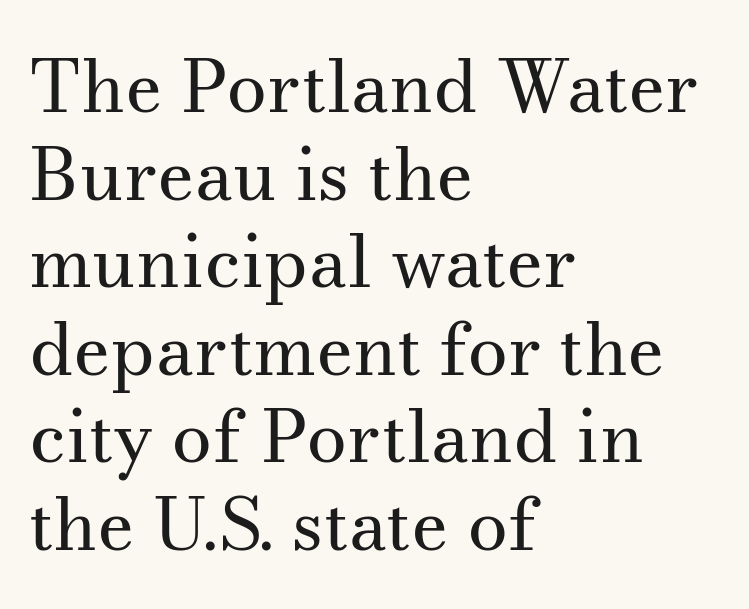
Q: Is the text bold? A: No.
Q: Is the text italic (slanted)? A: No, it is upright.
Q: Is the typeface a serif or a sans-serif typeface? A: Serif.
Q: Is the text underlined? A: No.
Q: How is the paragraph aligned? A: Left-aligned.
Q: Is the spacing between letters normal or unusually wide? A: Normal.
Q: Width (condensed, normal, or wide)? A: Normal.
Q: Stroke contrast? A: Medium.
Q: x-height? A: Small.
Q: Monospaced? A: No.
